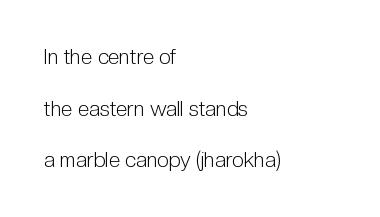
These lines were composed using upright roman letters. Heaviness? Minimal to ordinary, like unemphasized prose. Anything drawn beneath the words? Only blank space. Vertical spacing — loose.
